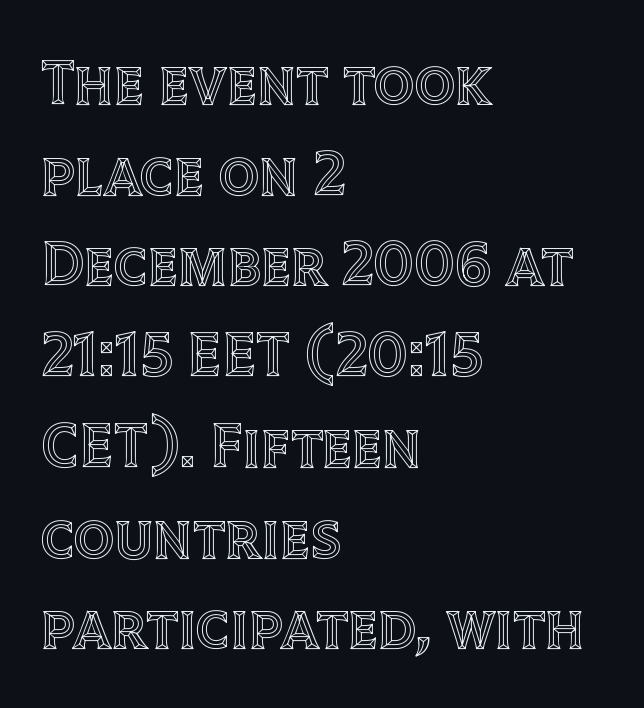
Q: Is the text italic (slanted)? A: No, it is upright.
Q: Is the text underlined? A: No.
Q: How is the paragraph aligned? A: Left-aligned.
Q: Is the spacing between letters normal or unusually wide? A: Normal.
Q: Is the spacing between lines tight, normal or loose? A: Normal.
Q: Width (condensed, normal, or wide)? A: Normal.
Q: x-height? A: Large.
Q: Monospaced? A: No.
